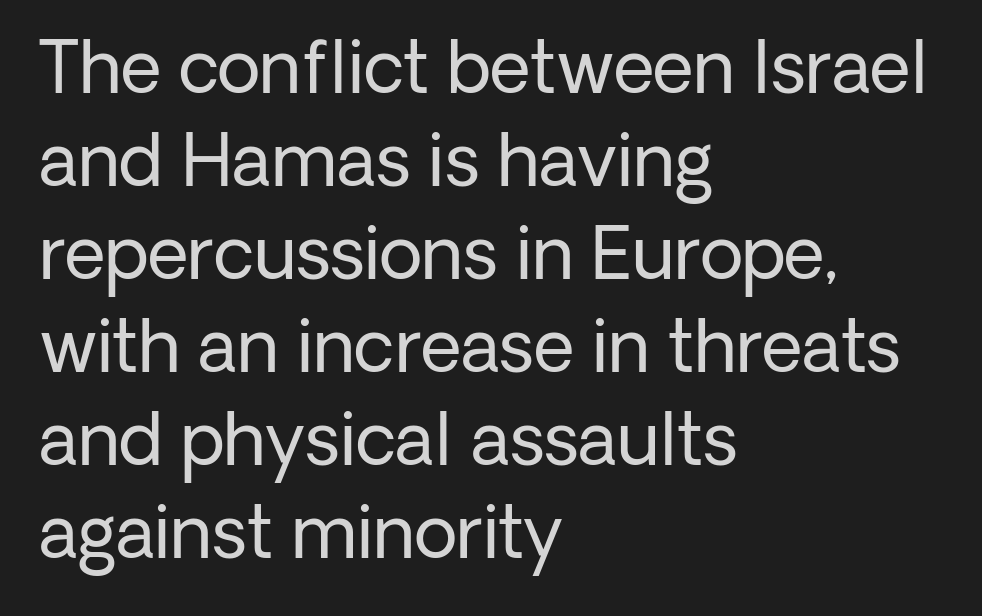
Stroke thickness stays within the range of a standard reading face or lighter. Where is the straight margin? On the left. Does the type have serifs? No, each stem ends abruptly. In terms of leading, this rendering sits right in the middle.
